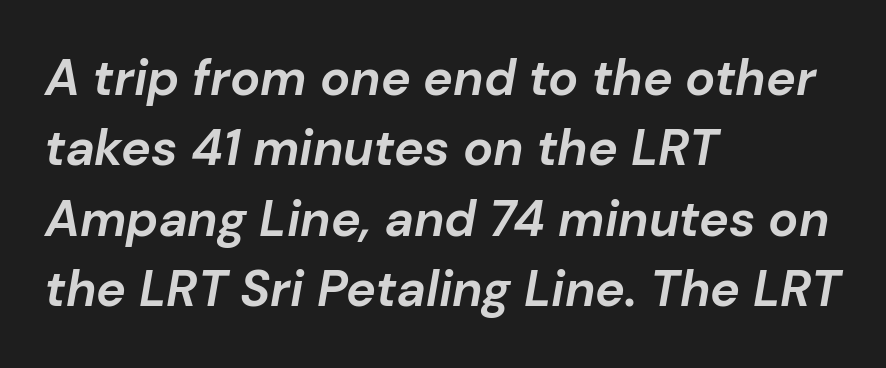
{"italic": "yes", "lean": "right", "slant_degrees": 10, "bold": "yes", "weight": "bold", "width": "normal", "stroke_contrast": "low", "x_height": "medium", "monospaced": "no", "underline": "no", "align": "left", "line_spacing": "normal", "line_spacing_ratio": 1.41, "letter_spacing": "normal", "letter_spacing_em": 0.0, "glyph_px": 50}
